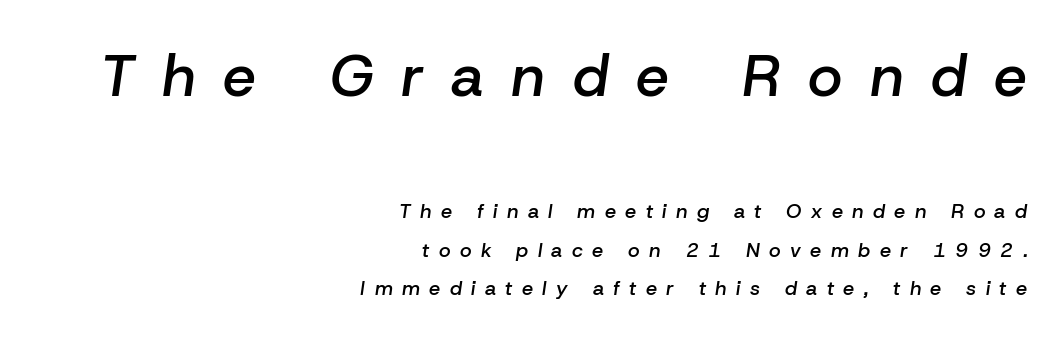
The image shows 59 px semibold type, italic (leaning right); set right-aligned, loose line spacing (1.93x), unusually wide letter spacing (+0.47 em), not underlined; the first (top) block is 2.95x larger; low stroke contrast and a medium x-height.
